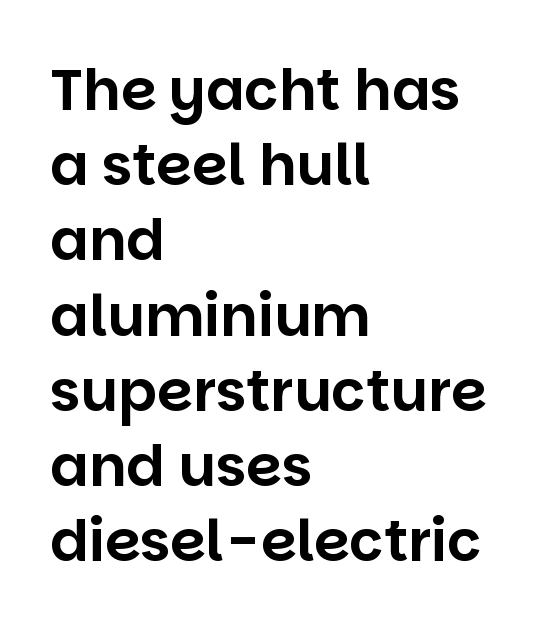
Q: Is the text italic (slanted)? A: No, it is upright.
Q: Is the typeface a serif or a sans-serif typeface? A: Sans-serif.
Q: Is the text underlined? A: No.
Q: How is the paragraph aligned? A: Left-aligned.
Q: Is the spacing between letters normal or unusually wide? A: Normal.
Q: Is the spacing between lines tight, normal or loose? A: Normal.
Q: Width (condensed, normal, or wide)? A: Normal.
Q: Stroke contrast? A: Low.
Q: x-height? A: Large.
Q: Monospaced? A: No.
